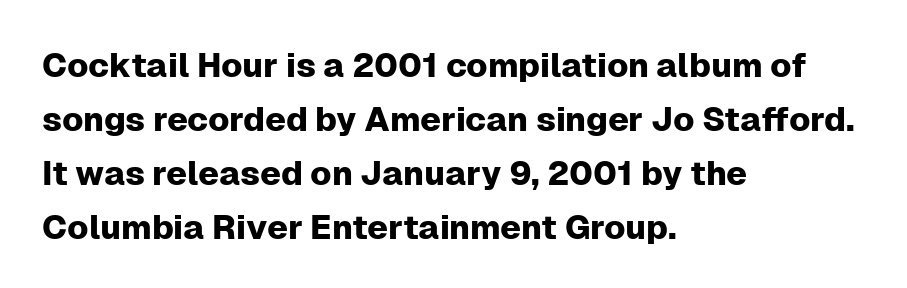
Q: Is the text italic (slanted)? A: No, it is upright.
Q: Is the typeface a serif or a sans-serif typeface? A: Sans-serif.
Q: Is the text underlined? A: No.
Q: How is the paragraph aligned? A: Left-aligned.
Q: Is the spacing between letters normal or unusually wide? A: Normal.
Q: Is the spacing between lines tight, normal or loose? A: Normal.
Q: Width (condensed, normal, or wide)? A: Normal.
Q: Stroke contrast? A: Low.
Q: x-height? A: Medium.
Q: Monospaced? A: No.
